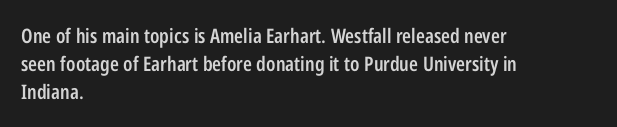
This is moderately heavy type, rendered in semibold. A bare baseline throughout the passage. Caption: standard tracking, unaltered. A typesetter would mark this as roman, not italic. The rows are spaced the way most documents space them. A classic flush-left, rag-right setting is used for this passage.
